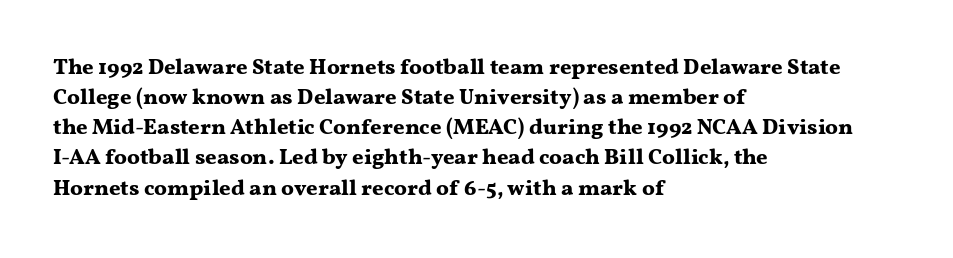
The image shows 22 px bold type, upright; set left-aligned, normal line spacing (1.37x), normal letter spacing, not underlined.
